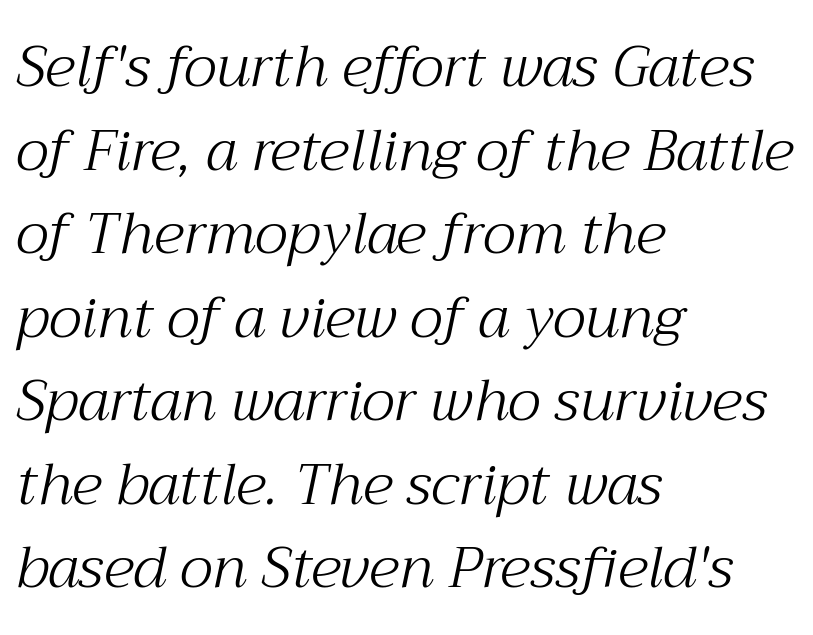
Q: Is the text bold? A: No.
Q: Is the text italic (slanted)? A: Yes, it leans right by about 12 degrees.
Q: Is the typeface a serif or a sans-serif typeface? A: Serif.
Q: Is the text underlined? A: No.
Q: How is the paragraph aligned? A: Left-aligned.
Q: Is the spacing between letters normal or unusually wide? A: Normal.
Q: Is the spacing between lines tight, normal or loose? A: Normal.
Q: Width (condensed, normal, or wide)? A: Normal.
Q: Stroke contrast? A: Medium.
Q: x-height? A: Medium.
Q: Monospaced? A: No.
